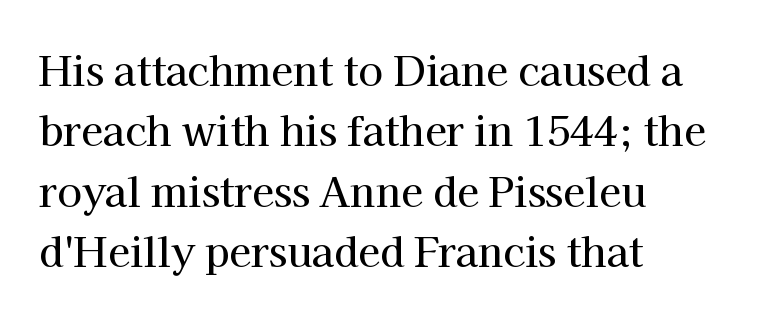
The image shows 40 px serif type, upright; set left-aligned, normal line spacing (1.51x), normal letter spacing, not underlined; high stroke contrast and a medium x-height.
